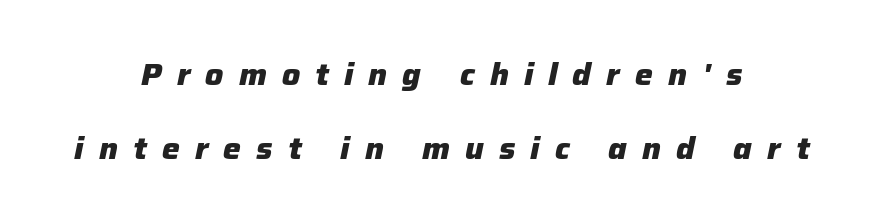
Q: Is the text bold? A: Yes.
Q: Is the text italic (slanted)? A: Yes, it leans right by about 12 degrees.
Q: Is the text underlined? A: No.
Q: How is the paragraph aligned? A: Centered.
Q: Is the spacing between letters normal or unusually wide? A: Unusually wide.
Q: Is the spacing between lines tight, normal or loose? A: Loose.
Q: Width (condensed, normal, or wide)? A: Normal.
Q: Stroke contrast? A: Low.
Q: x-height? A: Medium.
Q: Monospaced? A: No.
